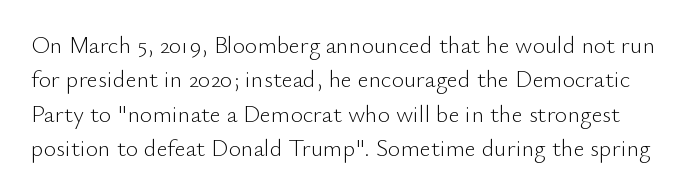
Clear beneath every line of the passage. The characters are drawn with everyday or finer stroke widths. If you drew a line through each stem, it would be perfectly vertical. Letter spacing: default. Regular leading.
